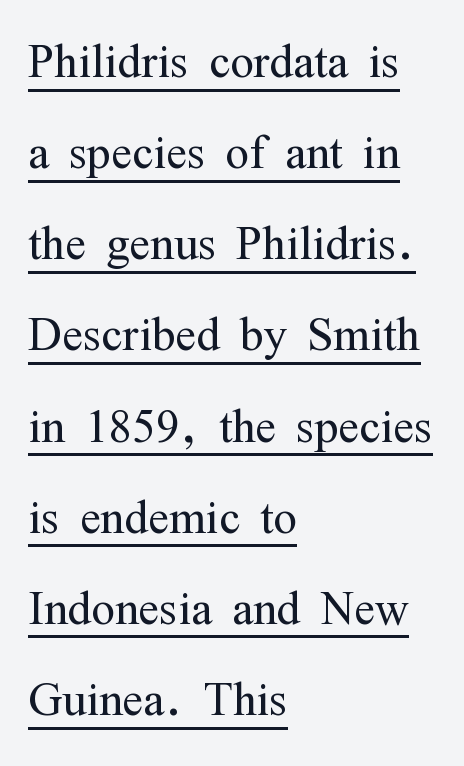
{"serif": "yes", "italic": "no", "bold": "no", "weight": "light", "width": "condensed", "stroke_contrast": "medium", "x_height": "medium", "monospaced": "no", "underline": "yes", "align": "left", "line_spacing": "normal", "line_spacing_ratio": 1.47, "letter_spacing": "normal", "letter_spacing_em": 0.0, "glyph_px": 62}
